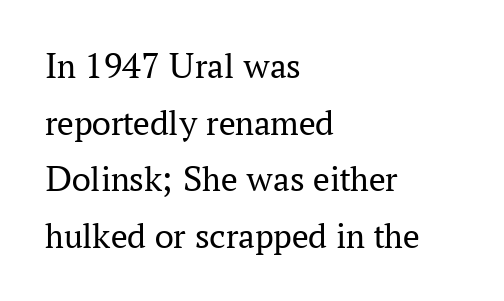
In CSS terms this would be text-align: left. Quick note: underline off. Here the glyphs are tracked normally, forming tight word shapes. A serif font was chosen for this passage.
